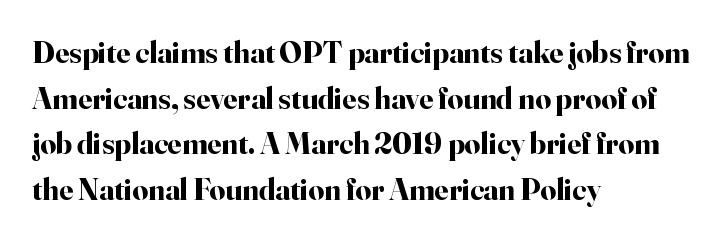
{"serif": "yes", "italic": "no", "bold": "yes", "weight": "bold", "width": "normal", "stroke_contrast": "high", "x_height": "small", "monospaced": "no", "underline": "no", "align": "left", "line_spacing": "normal", "line_spacing_ratio": 1.47, "letter_spacing": "normal", "letter_spacing_em": 0.0, "glyph_px": 31}
